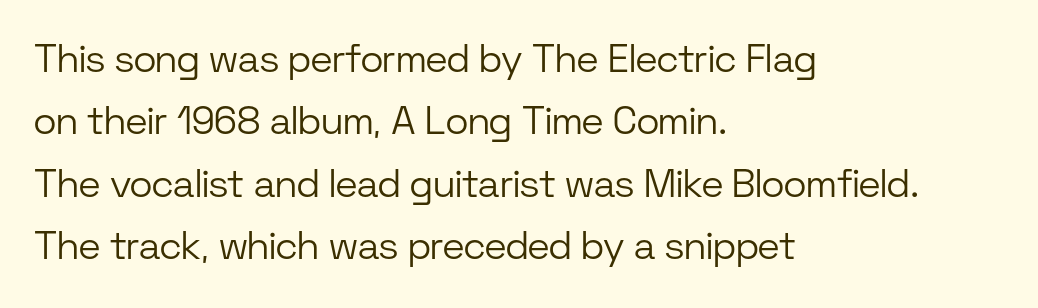
The image shows 39 px light sans-serif type, upright; set left-aligned, normal line spacing (1.6x), normal letter spacing, not underlined; low stroke contrast and a medium x-height.
